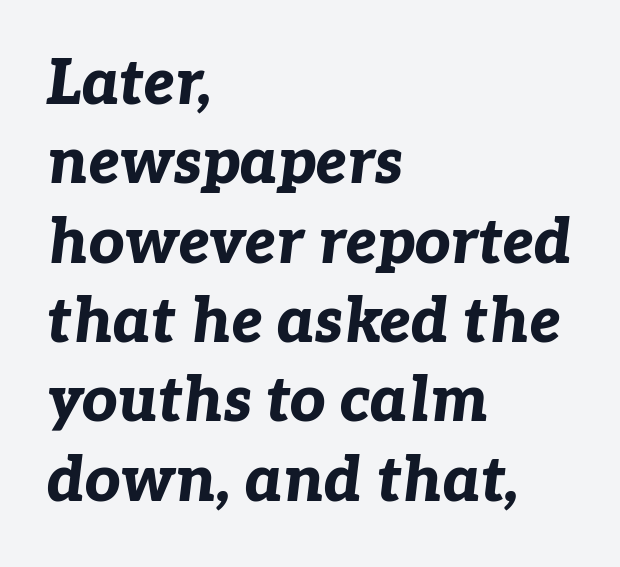
The font's italic variant was chosen for this text. The block of text has a typical density, with ordinary space between rows. Unmarked baselines from the first word to the last. A typesetter would call this proportional, since set widths differ per character.
